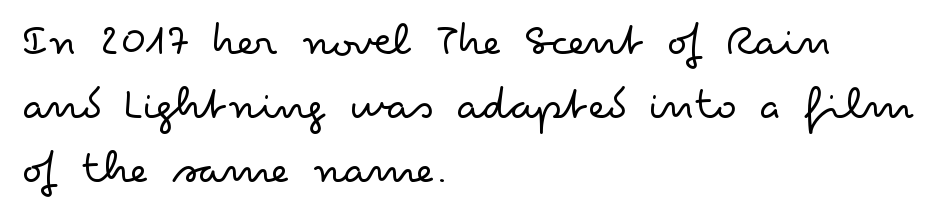
The lines are quadded left. A light-to-regular cut is what we see here. Whoever set this chose a conventional vertical rhythm. Between one letter and the next there's only the usual sliver of space. Unlike a traditional serif, this face leaves its strokes unadorned.
